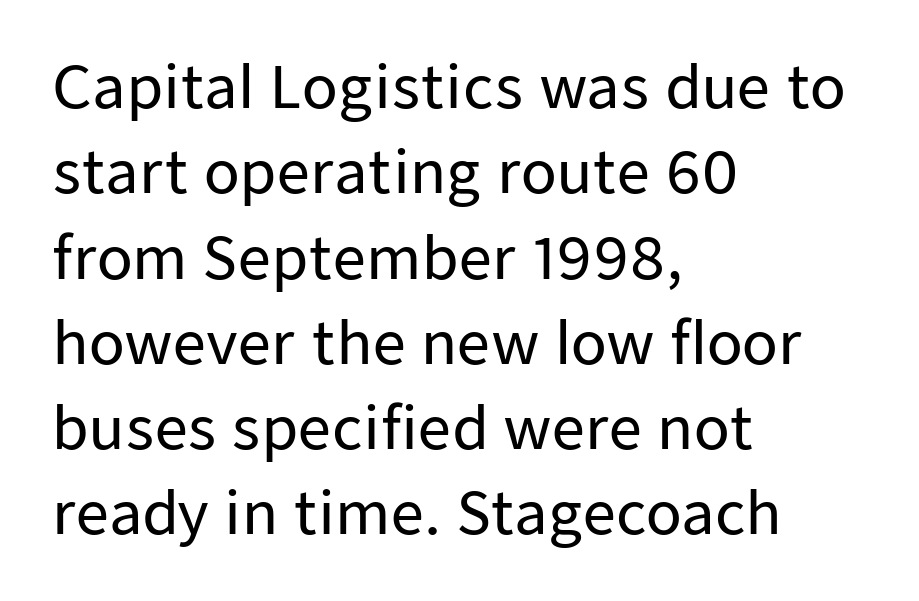
{"serif": "no", "italic": "no", "width": "normal", "stroke_contrast": "low", "x_height": "medium", "monospaced": "no", "underline": "no", "align": "left", "line_spacing": "normal", "line_spacing_ratio": 1.47, "letter_spacing": "normal", "letter_spacing_em": 0.0, "glyph_px": 58}
